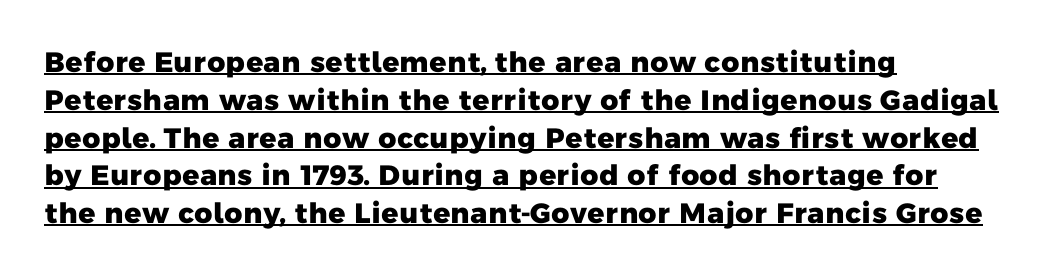
Q: Is the text bold? A: Yes.
Q: Is the typeface a serif or a sans-serif typeface? A: Sans-serif.
Q: Is the text underlined? A: Yes.
Q: How is the paragraph aligned? A: Left-aligned.
Q: Is the spacing between letters normal or unusually wide? A: Normal.
Q: Is the spacing between lines tight, normal or loose? A: Normal.
Q: Width (condensed, normal, or wide)? A: Normal.
Q: Stroke contrast? A: Low.
Q: x-height? A: Medium.
Q: Monospaced? A: No.
